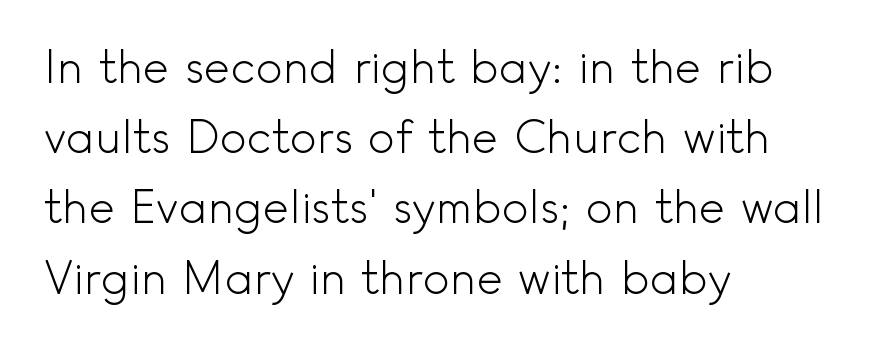
The image shows 45 px light sans-serif type, upright; set left-aligned, normal line spacing (1.56x), normal letter spacing, not underlined; a small x-height.
